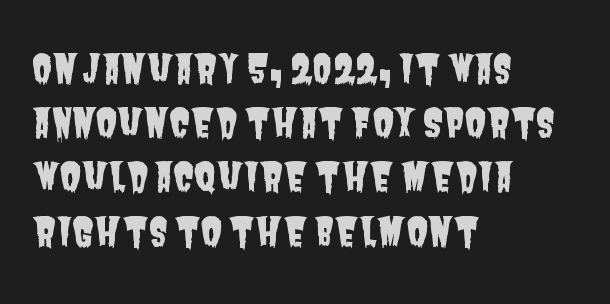
A bare baseline throughout the passage. The letters advance in unequal steps, a hallmark of proportional type. The designer left line spacing at the default. Here the glyphs are tracked normally, forming tight word shapes. Unlike a traditional serif, this face leaves its strokes unadorned. The typesetter chose a ragged-right arrangement here.
